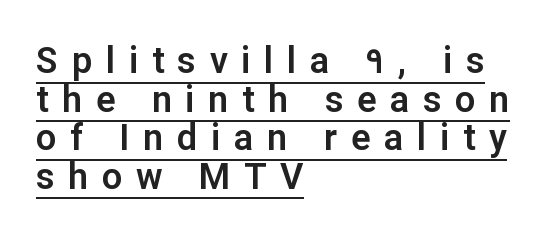
{"serif": "no", "italic": "no", "width": "normal", "stroke_contrast": "low", "x_height": "medium", "monospaced": "no", "underline": "yes", "align": "left", "line_spacing": "tight", "line_spacing_ratio": 1.07, "letter_spacing": "wide", "letter_spacing_em": 0.38, "glyph_px": 36}
